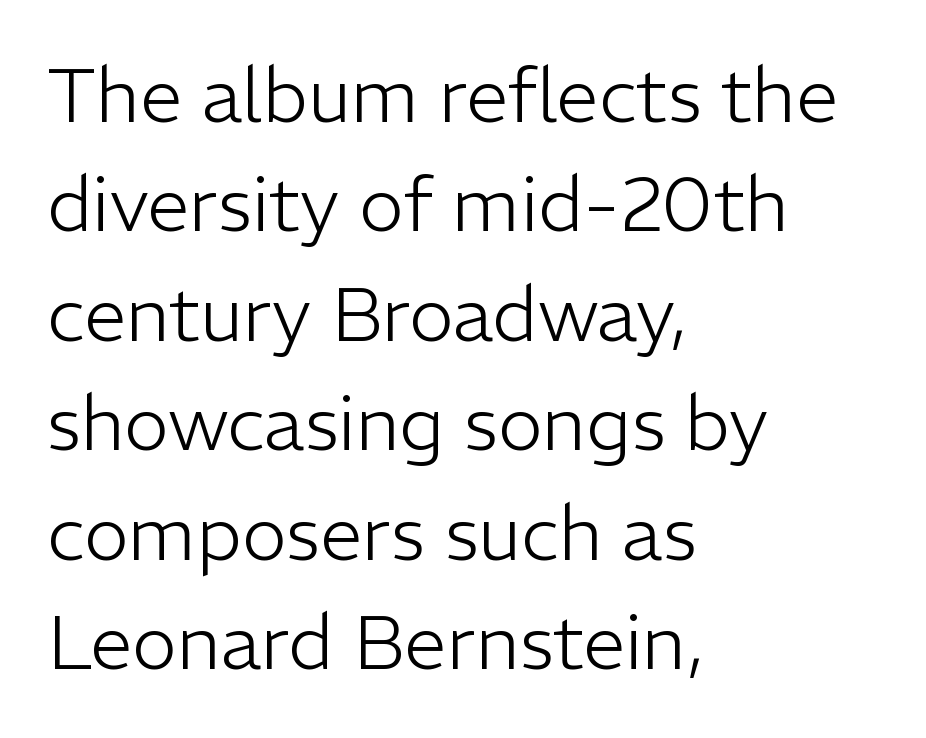
The image shows 76 px light sans-serif type, upright; set left-aligned, normal line spacing (1.44x), normal letter spacing, not underlined; low stroke contrast and a medium x-height.
